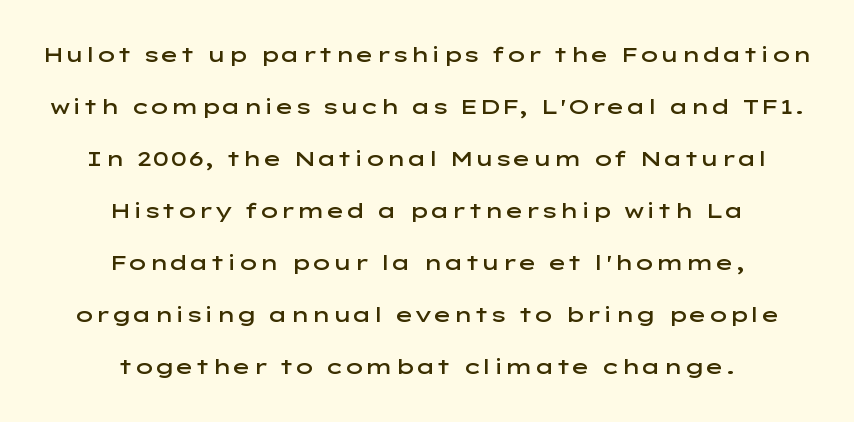
The image shows 21 px text type, upright; set centered, loose line spacing (2.48x), normal letter spacing, not underlined.
